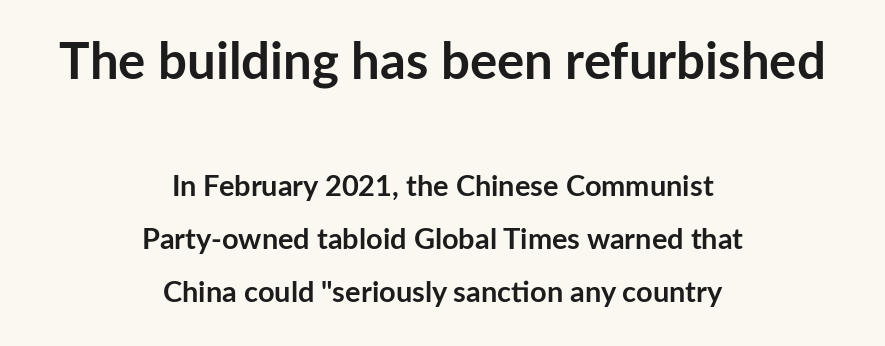
Observe the ordinary spacing: letters are neighbours, not strangers. In terms of posture, this sample is upright. The glyphs have the mass of a bold cut. I'd call this a sans setting — the letters go barefoot. The passage shown begins with its larger block and ends with its smaller one. Nobody drew a line under any word here.
